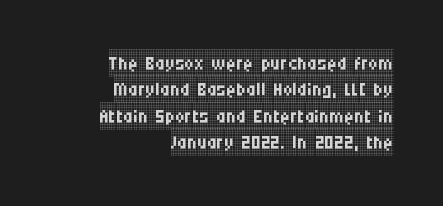
Q: Is the text bold? A: No.
Q: Is the text italic (slanted)? A: No, it is upright.
Q: Is the text underlined? A: No.
Q: How is the paragraph aligned? A: Right-aligned.
Q: Is the spacing between letters normal or unusually wide? A: Normal.
Q: Is the spacing between lines tight, normal or loose? A: Tight.
